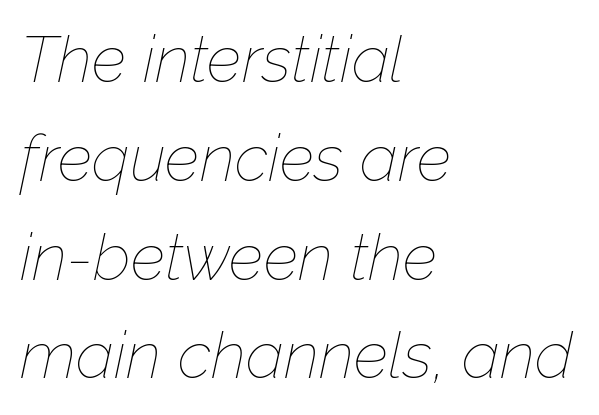
Q: Is the text bold? A: No.
Q: Is the text italic (slanted)? A: Yes, it leans right by about 12 degrees.
Q: Is the text underlined? A: No.
Q: How is the paragraph aligned? A: Left-aligned.
Q: Is the spacing between letters normal or unusually wide? A: Normal.
Q: Is the spacing between lines tight, normal or loose? A: Normal.
Q: Width (condensed, normal, or wide)? A: Normal.
Q: Stroke contrast? A: Low.
Q: x-height? A: Medium.
Q: Monospaced? A: No.
